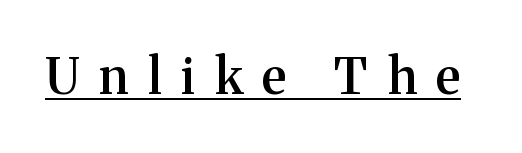
The image shows 49 px semibold serif type, upright; set unusually wide letter spacing (+0.4 em), underlined; medium stroke contrast and a medium x-height.
